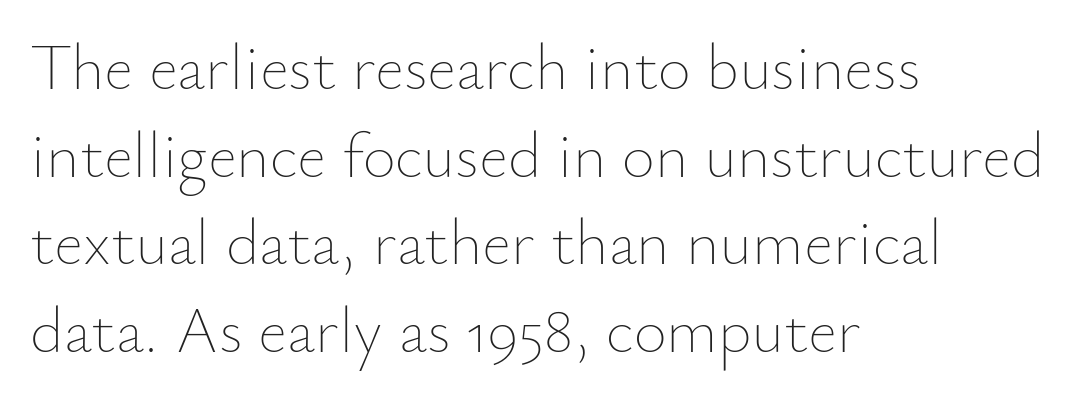
Regular leading. Proportional: the letters do not fall into vertical columns. Stroke thickness stays within the range of a standard reading face or lighter. Glance below the letters and you will spot only blank space. A classic flush-left, rag-right setting is used for this passage. The type is set solid horizontally, with unmodified tracking.
